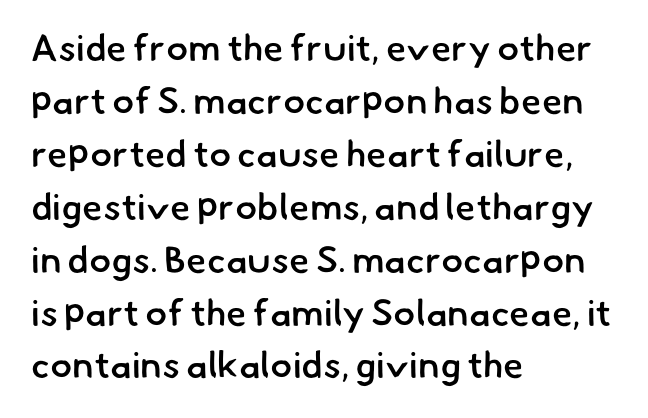
{"serif": "no", "bold": "semi", "weight": "semibold", "width": "normal", "stroke_contrast": "low", "x_height": "small", "monospaced": "no", "underline": "no", "align": "left", "line_spacing": "normal", "line_spacing_ratio": 1.43, "letter_spacing": "normal", "letter_spacing_em": 0.0, "glyph_px": 37}
